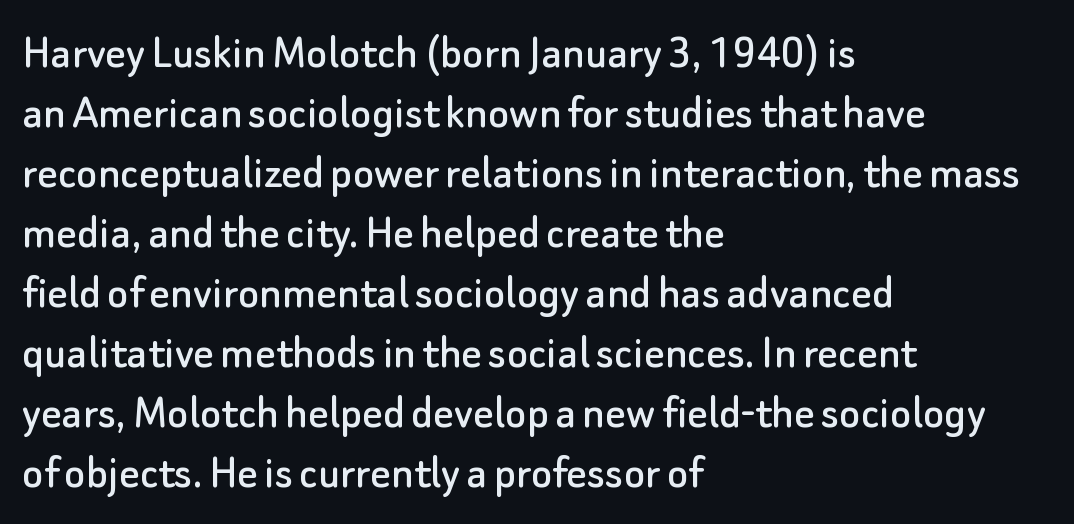
Q: Is the text italic (slanted)? A: No, it is upright.
Q: Is the typeface a serif or a sans-serif typeface? A: Sans-serif.
Q: Is the text underlined? A: No.
Q: How is the paragraph aligned? A: Left-aligned.
Q: Is the spacing between letters normal or unusually wide? A: Normal.
Q: Width (condensed, normal, or wide)? A: Normal.
Q: Stroke contrast? A: Low.
Q: x-height? A: Small.
Q: Monospaced? A: No.
